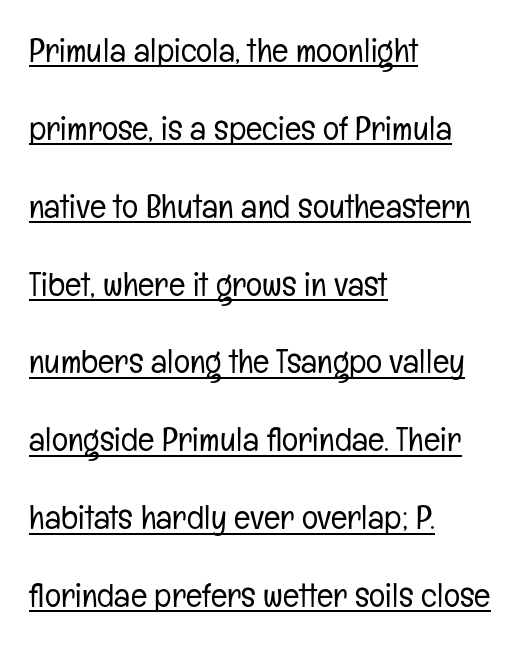
Q: Is the text bold? A: No.
Q: Is the text italic (slanted)? A: No, it is upright.
Q: Is the typeface a serif or a sans-serif typeface? A: Sans-serif.
Q: Is the text underlined? A: Yes.
Q: How is the paragraph aligned? A: Left-aligned.
Q: Is the spacing between letters normal or unusually wide? A: Normal.
Q: Is the spacing between lines tight, normal or loose? A: Loose.
Q: Width (condensed, normal, or wide)? A: Condensed.
Q: Stroke contrast? A: Low.
Q: x-height? A: Medium.
Q: Monospaced? A: No.
